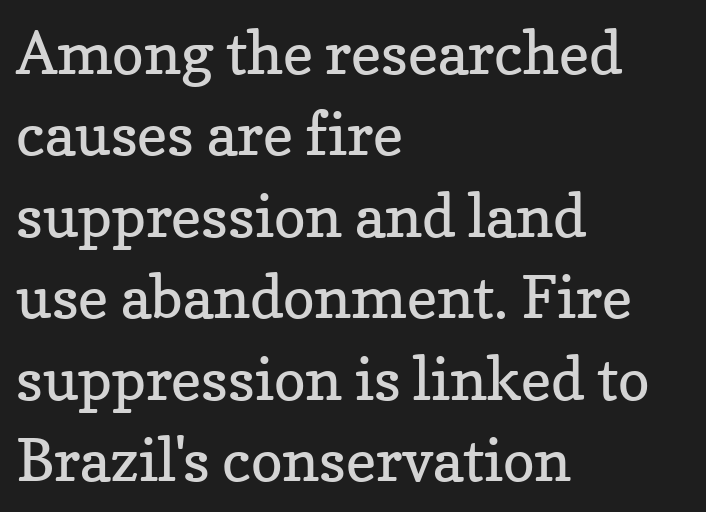
This is the regular roman posture of the typeface. Alignment: flush left. The lines sit at an ordinary, default distance from one another. Look at the bottom of the vertical strokes: they flare into serifs here. Plain, unruled lines of type. Is this a fixed-width face? No — the glyphs have proportional, varying widths.
